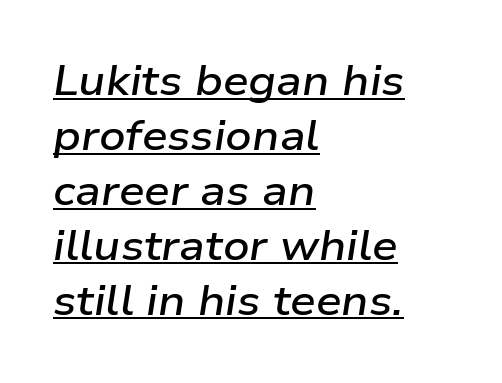
Each glyph is drawn with semibold strokes, heavier than normal yet not fully bold. A typesetter would call this proportional, since set widths differ per character. The passage shown has conventional tracking throughout. This sample is left-justified, so line endings fall wherever the words run out. Notice how descenders clear the ascenders below comfortably — that's standard leading.
